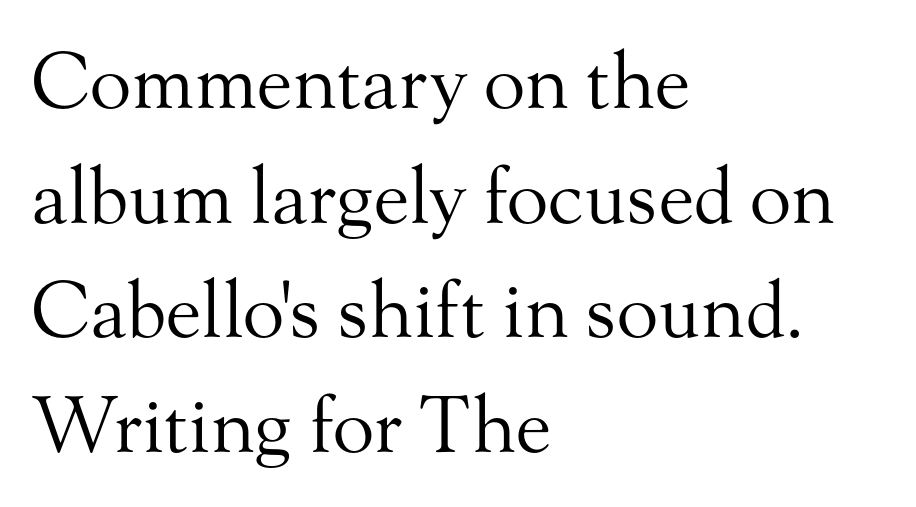
The image shows 77 px regular-weight serif type, upright; set left-aligned, normal line spacing (1.49x), normal letter spacing, not underlined; medium stroke contrast and a small x-height.
